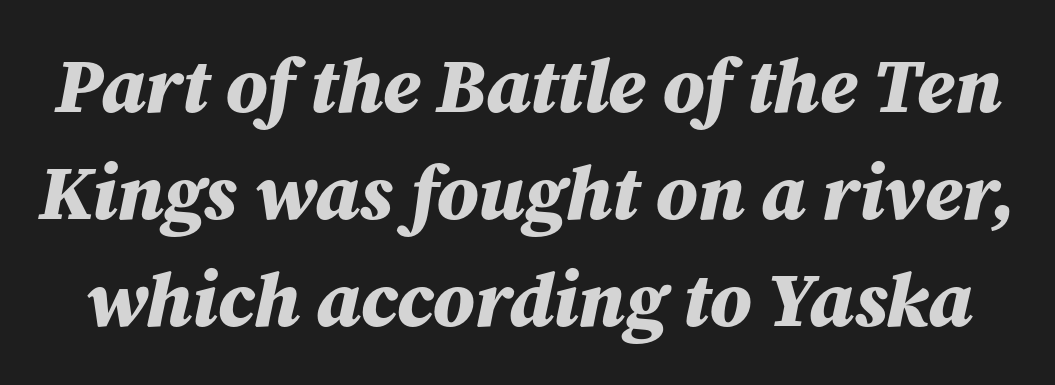
The image shows 77 px bold type, italic (leaning right); set normal line spacing (1.39x), normal letter spacing, not underlined; medium stroke contrast and a medium x-height.
